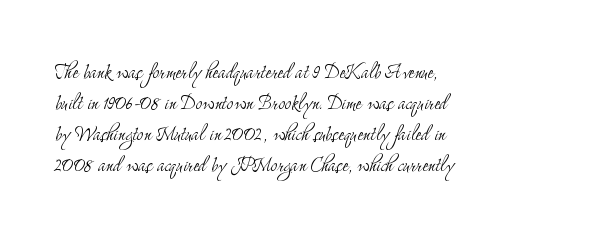
A light-to-regular cut is what we see here. Clear beneath every line of the passage. The passage shown has conventional tracking throughout. Leftover space on each line is placed entirely after the last word.
